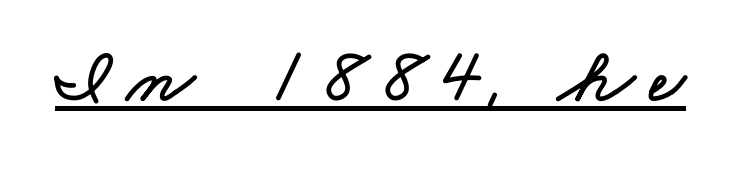
Q: Is the text underlined? A: Yes.
Q: Is the spacing between letters normal or unusually wide? A: Unusually wide.
Q: Width (condensed, normal, or wide)? A: Wide.
Q: Stroke contrast? A: Low.
Q: x-height? A: Small.
Q: Monospaced? A: No.
